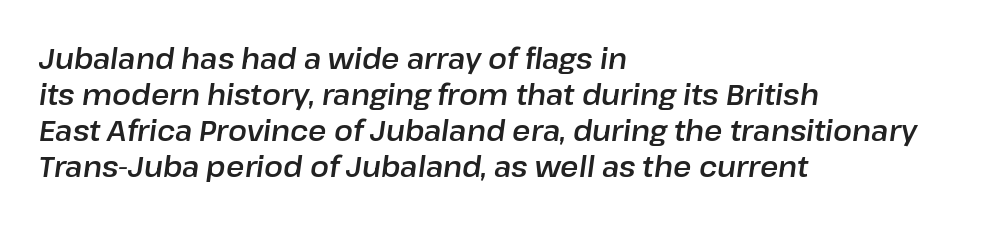
These lines sit exactly where default settings would place them. Casual observation: everything's shoved over to the left. What stands out about the letter spacing? Nothing — it is the standard amount. The text carries the slant typical of an italic or oblique font. Note the varied advance widths — an 'i' is clearly narrower than an 'm'.
